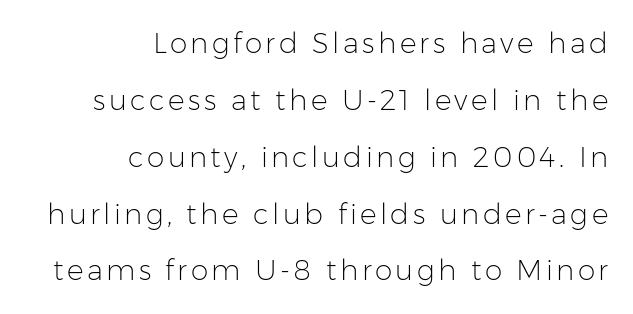
{"serif": "no", "italic": "no", "bold": "no", "weight": "light", "width": "normal", "stroke_contrast": "low", "x_height": "medium", "monospaced": "no", "underline": "no", "align": "right", "line_spacing": "loose", "line_spacing_ratio": 2.03, "glyph_px": 28}
